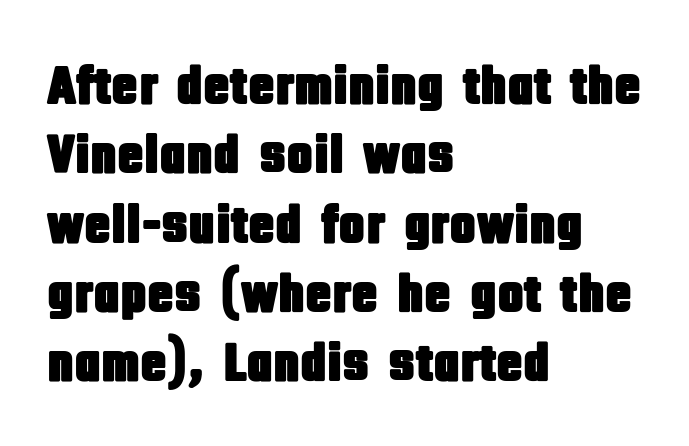
In terms of posture, this sample is upright. The face used here is proportionally spaced, like ordinary book or web type. A typesetter would label this face a sans. Which margin do the lines hug? The left one — the right edge is uneven. The tracking reads as untouched default to a designer's eye.
